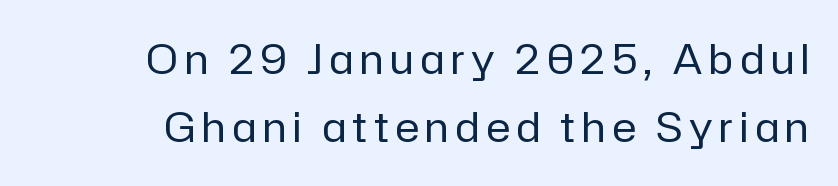
The image shows 41 px regular-weight sans-serif type, upright; set right-aligned, normal line spacing (1.66x), not underlined; low stroke contrast and a medium x-height.
